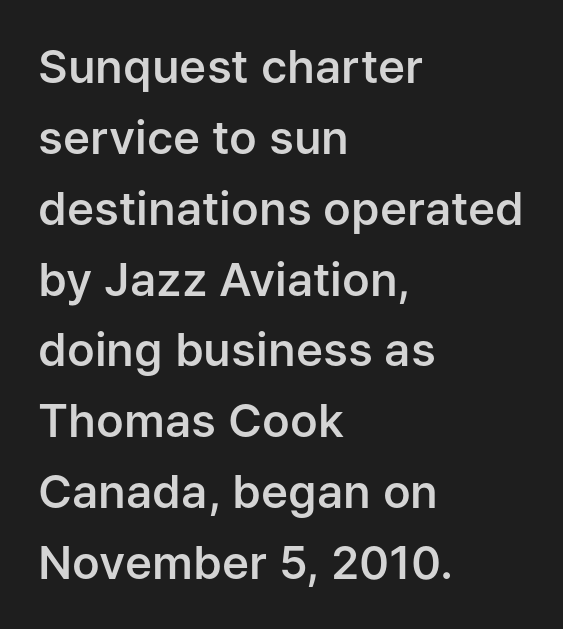
Q: Is the text bold? A: Semi-bold.
Q: Is the text italic (slanted)? A: No, it is upright.
Q: Is the typeface a serif or a sans-serif typeface? A: Sans-serif.
Q: Is the text underlined? A: No.
Q: How is the paragraph aligned? A: Left-aligned.
Q: Is the spacing between letters normal or unusually wide? A: Normal.
Q: Is the spacing between lines tight, normal or loose? A: Normal.
Q: Width (condensed, normal, or wide)? A: Normal.
Q: Stroke contrast? A: Low.
Q: x-height? A: Medium.
Q: Monospaced? A: No.
